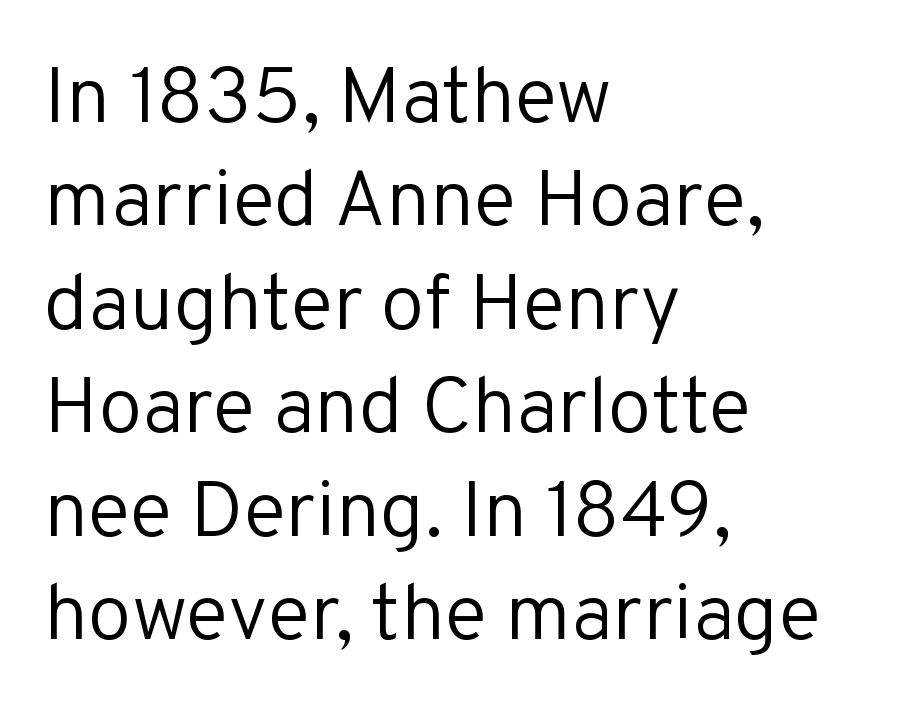
No extra tracking has been applied to these lines. Is there any slant? The stems are plumb. This rendering features lettering with no underline. Horizontal alignment here is leftward, the default for most running prose. What kind of face is this? One without serifs — a sans. The typeface has the unassuming heft of standard copy or less.
